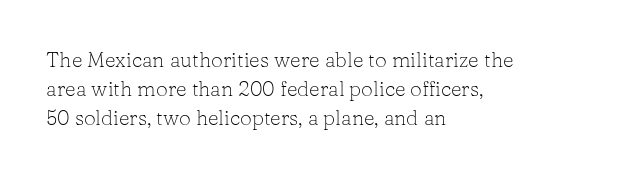
{"italic": "no", "bold": "no", "underline": "no", "align": "left", "line_spacing": "normal", "line_spacing_ratio": 1.38, "letter_spacing": "normal", "letter_spacing_em": 0.0, "glyph_px": 21}
